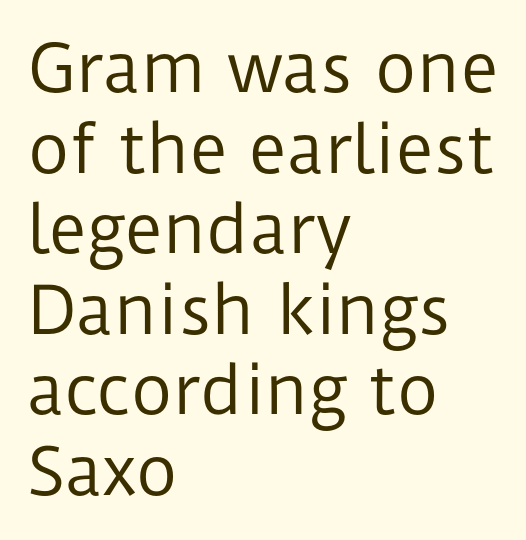
{"serif": "no", "italic": "no", "bold": "no", "weight": "regular", "width": "normal", "stroke_contrast": "low", "x_height": "medium", "monospaced": "no", "underline": "no", "align": "left", "line_spacing_ratio": 1.24, "letter_spacing": "normal", "letter_spacing_em": 0.0, "glyph_px": 65}
